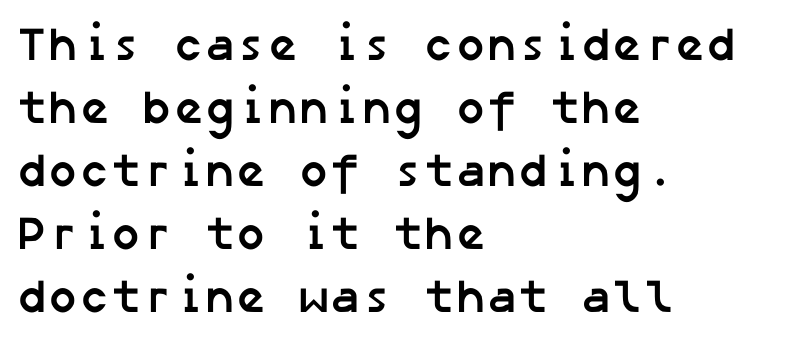
The image shows 47 px semibold sans-serif type; set left-aligned, normal line spacing (1.34x), normal letter spacing, not underlined; low stroke contrast and a medium x-height.
